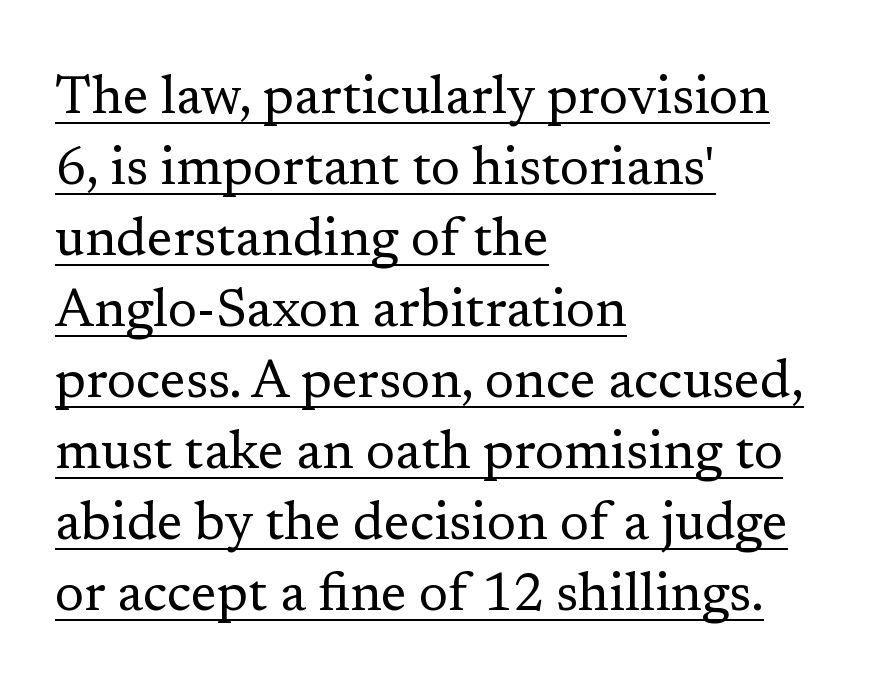
Q: Is the text bold? A: No.
Q: Is the text italic (slanted)? A: No, it is upright.
Q: Is the typeface a serif or a sans-serif typeface? A: Serif.
Q: Is the text underlined? A: Yes.
Q: How is the paragraph aligned? A: Left-aligned.
Q: Is the spacing between letters normal or unusually wide? A: Normal.
Q: Is the spacing between lines tight, normal or loose? A: Normal.
Q: Width (condensed, normal, or wide)? A: Normal.
Q: Stroke contrast? A: Low.
Q: x-height? A: Medium.
Q: Monospaced? A: No.
